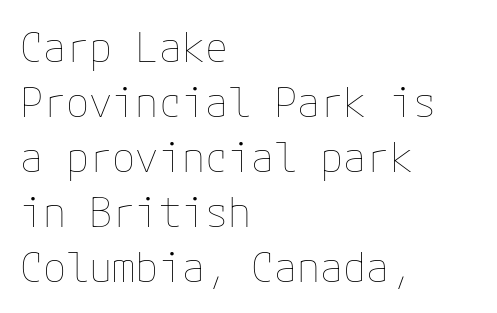
The letterforms sit at book weight or below. The typography opts for an upright posture over an oblique one. The space directly below the letters is spotless. In terms of letterspacing, this is plain default setting.
